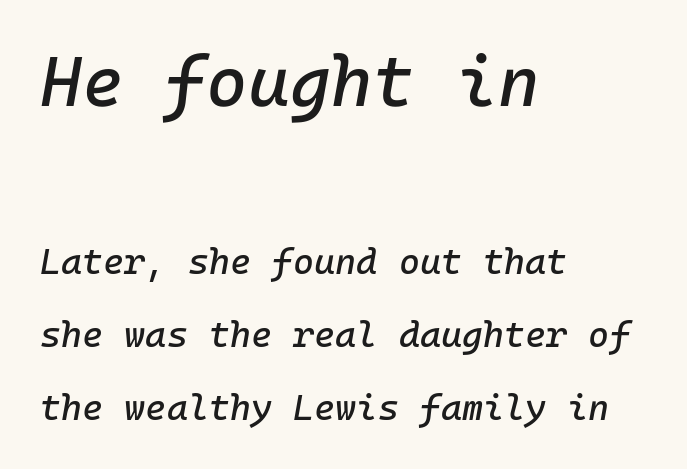
The image shows 71 px text type, italic (leaning right); set left-aligned, loose line spacing (2.02x), normal letter spacing, not underlined; the first (top) block is 1.97x larger; low stroke contrast and a medium x-height.
